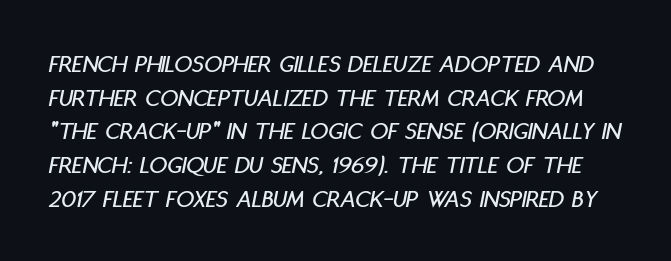
The face used here has a pronounced slope to its letters. Does the leading feel generous? No, just average. Standard letterfit; no display-style spreading of the glyphs. Beneath every word, the page is bare.
